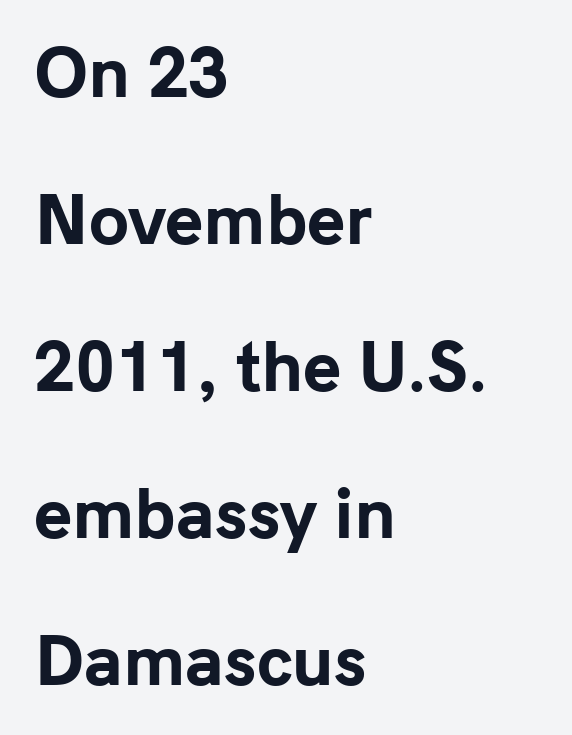
Q: Is the text bold? A: Yes.
Q: Is the text italic (slanted)? A: No, it is upright.
Q: Is the typeface a serif or a sans-serif typeface? A: Sans-serif.
Q: Is the text underlined? A: No.
Q: How is the paragraph aligned? A: Left-aligned.
Q: Is the spacing between letters normal or unusually wide? A: Normal.
Q: Is the spacing between lines tight, normal or loose? A: Loose.
Q: Width (condensed, normal, or wide)? A: Normal.
Q: Stroke contrast? A: Low.
Q: x-height? A: Medium.
Q: Monospaced? A: No.
